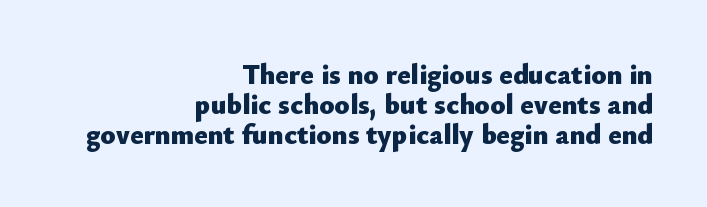
{"serif": "no", "italic": "no", "bold": "yes", "weight": "heavy", "width": "normal", "stroke_contrast": "low", "x_height": "small", "monospaced": "no", "underline": "no", "align": "right", "line_spacing": "tight", "line_spacing_ratio": 1.07, "letter_spacing": "normal", "letter_spacing_em": 0.0, "glyph_px": 28}
